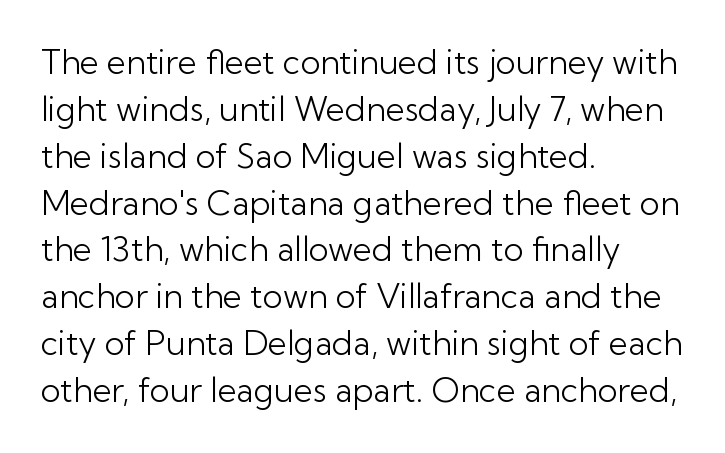
The image shows 33 px light sans-serif type, upright; set left-aligned, normal line spacing (1.42x), normal letter spacing, not underlined; low stroke contrast and a medium x-height.
